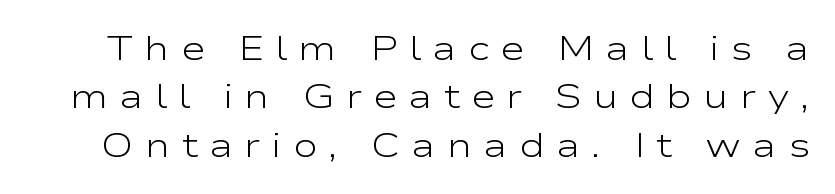
Q: Is the text bold? A: No.
Q: Is the text italic (slanted)? A: No, it is upright.
Q: Is the typeface a serif or a sans-serif typeface? A: Sans-serif.
Q: Is the text underlined? A: No.
Q: Is the spacing between letters normal or unusually wide? A: Unusually wide.
Q: Is the spacing between lines tight, normal or loose? A: Normal.
Q: Width (condensed, normal, or wide)? A: Wide.
Q: Stroke contrast? A: Low.
Q: x-height? A: Medium.
Q: Monospaced? A: No.
